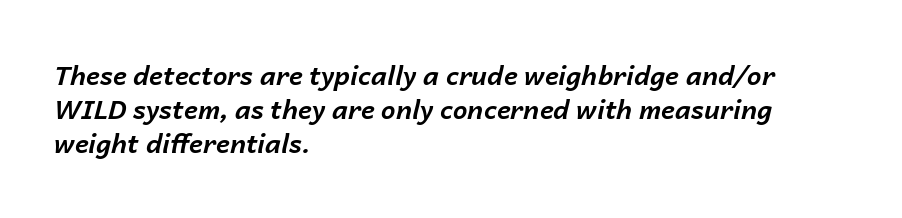
The image shows 26 px bold type, italic (leaning right); set left-aligned, normal line spacing (1.31x), normal letter spacing, not underlined.
